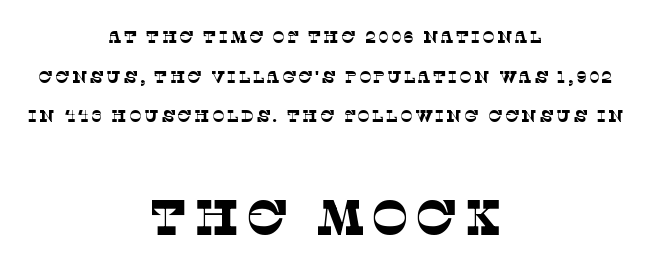
Q: Is the text bold? A: No.
Q: Is the typeface a serif or a sans-serif typeface? A: Serif.
Q: Is the text underlined? A: No.
Q: How is the paragraph aligned? A: Centered.
Q: Is the spacing between lines tight, normal or loose? A: Loose.
Q: Which block of text is set in a larger size, the first (top) or the second (bottom)? A: The second (bottom) one.
Q: Width (condensed, normal, or wide)? A: Normal.
Q: Stroke contrast? A: Low.
Q: x-height? A: Large.
Q: Monospaced? A: No.
